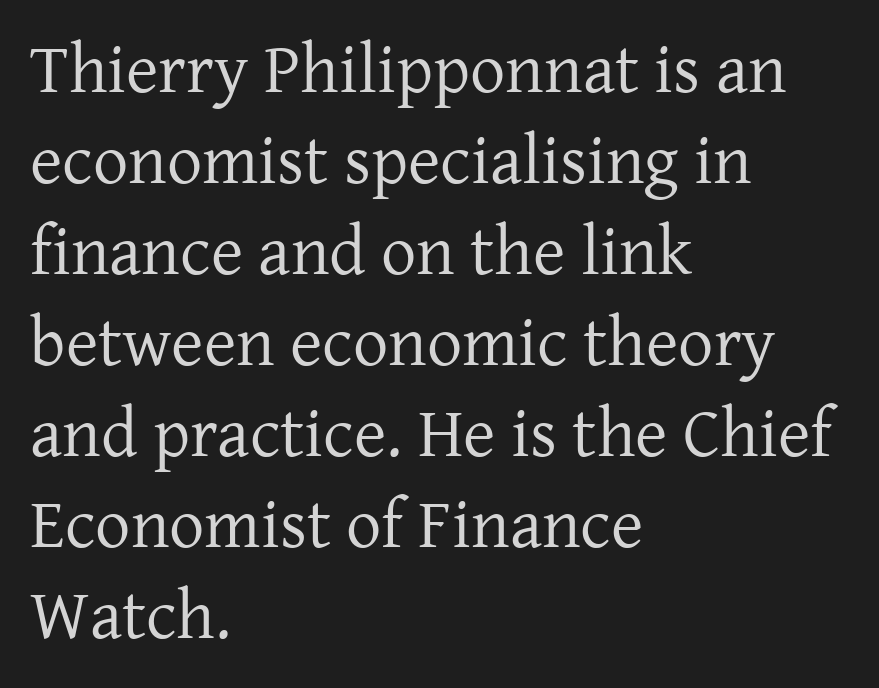
Underlining? Definitely not there. Successive baselines arrive at the customary interval. A typesetter would call this proportional, since set widths differ per character. The horizontal fit of the characters is conventional and even. Weight: regular or lighter.
